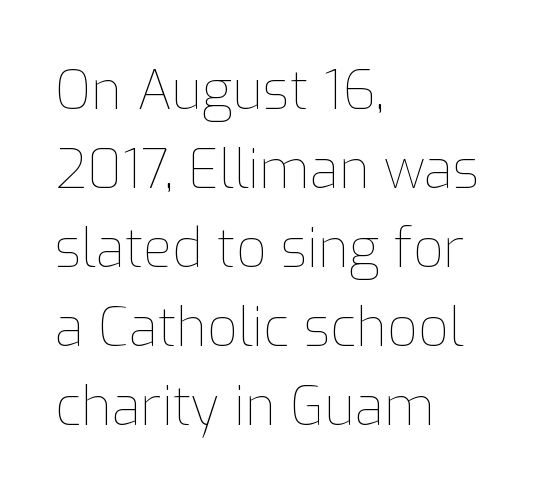
Upright lettering throughout. No extra tracking has been applied to these lines. The lines in this sample share a left origin and differ only in where they stop. Students, observe: this is what conventionally led text looks like. The strokes carry an ordinary text weight at most.
